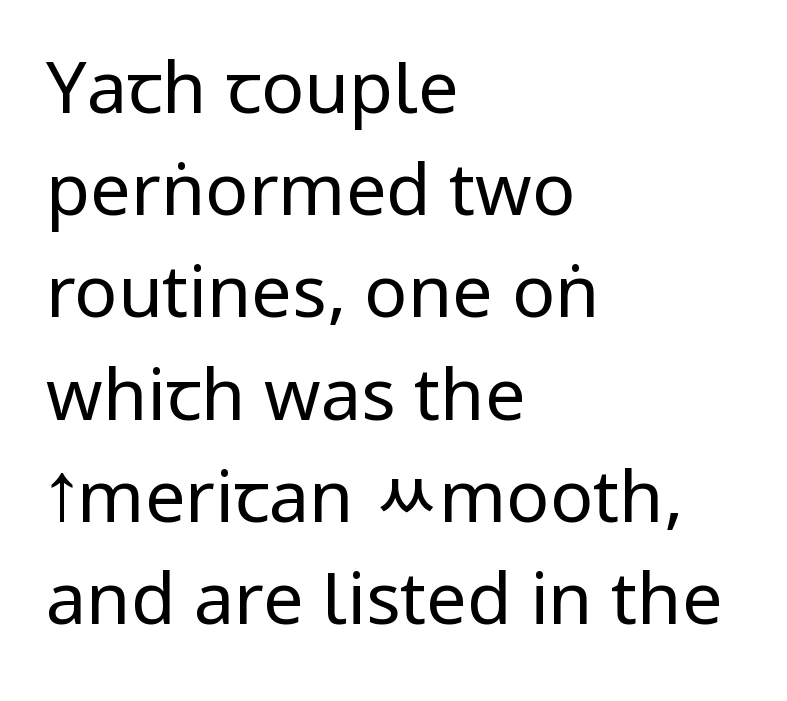
Leftover space on each line is placed entirely after the last word. Observe the absence of serifs on each vertical stroke in this sample. In terms of letterspacing, this is plain default setting. This sample has the flowing, uneven cadence of proportional lettering.
